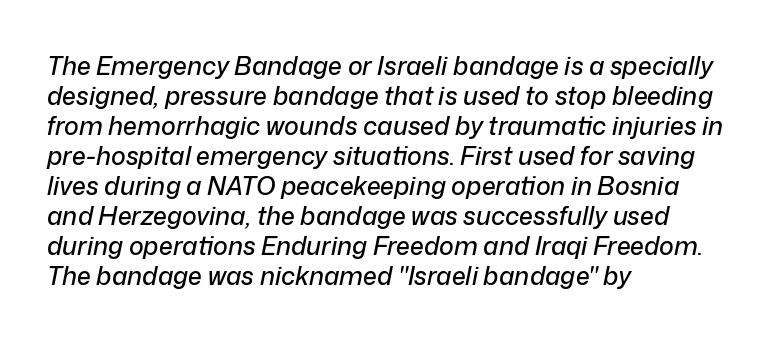
The image shows 25 px text type, italic (leaning right); set left-aligned, line spacing 1.2x, normal letter spacing, not underlined.
